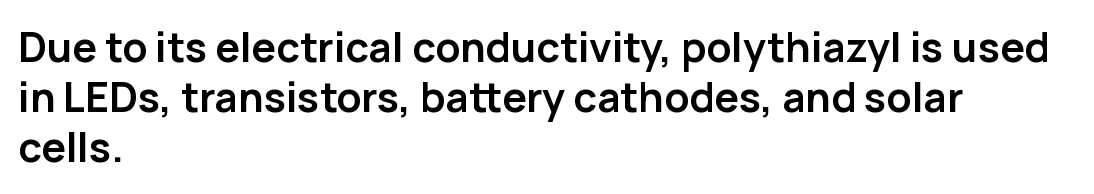
Q: Is the text bold? A: Yes.
Q: Is the text italic (slanted)? A: No, it is upright.
Q: Is the typeface a serif or a sans-serif typeface? A: Sans-serif.
Q: Is the text underlined? A: No.
Q: How is the paragraph aligned? A: Left-aligned.
Q: Is the spacing between letters normal or unusually wide? A: Normal.
Q: Width (condensed, normal, or wide)? A: Normal.
Q: Stroke contrast? A: Low.
Q: x-height? A: Medium.
Q: Monospaced? A: No.
